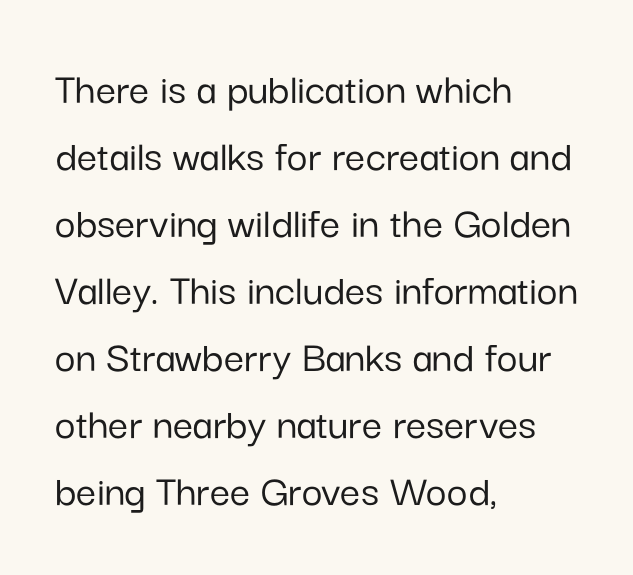
{"serif": "no", "italic": "no", "width": "normal", "stroke_contrast": "low", "x_height": "medium", "monospaced": "no", "underline": "no", "align": "left", "line_spacing": "normal", "line_spacing_ratio": 1.49, "letter_spacing": "normal", "letter_spacing_em": 0.0, "glyph_px": 45}
